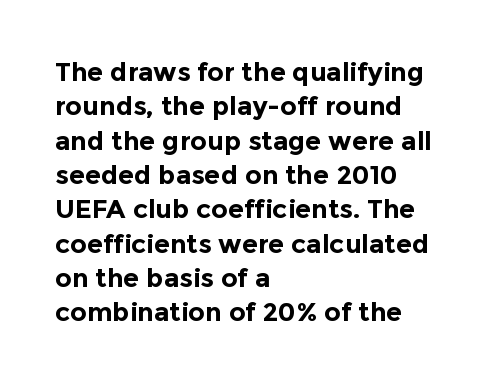
The image shows 26 px bold type, upright; set left-aligned, normal line spacing (1.32x), normal letter spacing, not underlined.
